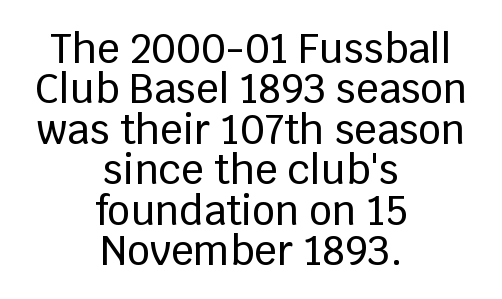
The passage shown stacks its lines with hardly any gap. The gap between lines stays unmarked. Spacing between characters is what you'd get straight out of the box. The face used here is a sans, in the tradition of grotesques and geometrics. Is this a fixed-width face? No — the glyphs have proportional, varying widths. You can tell it's not italic because the verticals are truly vertical.
